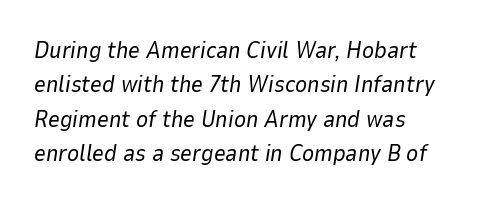
Q: Is the text bold? A: No.
Q: Is the text italic (slanted)? A: Yes, it leans right by about 9 degrees.
Q: Is the text underlined? A: No.
Q: How is the paragraph aligned? A: Left-aligned.
Q: Is the spacing between letters normal or unusually wide? A: Normal.
Q: Is the spacing between lines tight, normal or loose? A: Normal.
